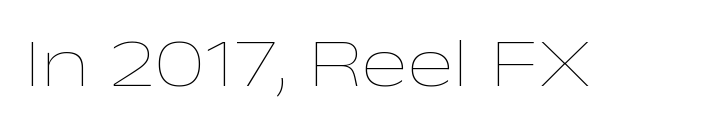
Q: Is the text bold? A: No.
Q: Is the text italic (slanted)? A: No, it is upright.
Q: Is the text underlined? A: No.
Q: Is the spacing between letters normal or unusually wide? A: Normal.
Q: Width (condensed, normal, or wide)? A: Wide.
Q: Stroke contrast? A: Low.
Q: x-height? A: Medium.
Q: Monospaced? A: No.
